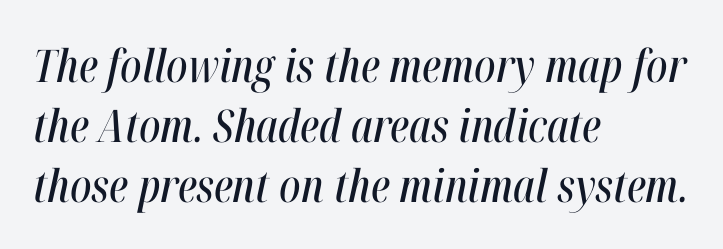
Q: Is the text italic (slanted)? A: Yes, it leans right by about 12 degrees.
Q: Is the text underlined? A: No.
Q: How is the paragraph aligned? A: Left-aligned.
Q: Is the spacing between letters normal or unusually wide? A: Normal.
Q: Is the spacing between lines tight, normal or loose? A: Normal.
Q: Width (condensed, normal, or wide)? A: Condensed.
Q: Stroke contrast? A: High.
Q: x-height? A: Medium.
Q: Monospaced? A: No.
